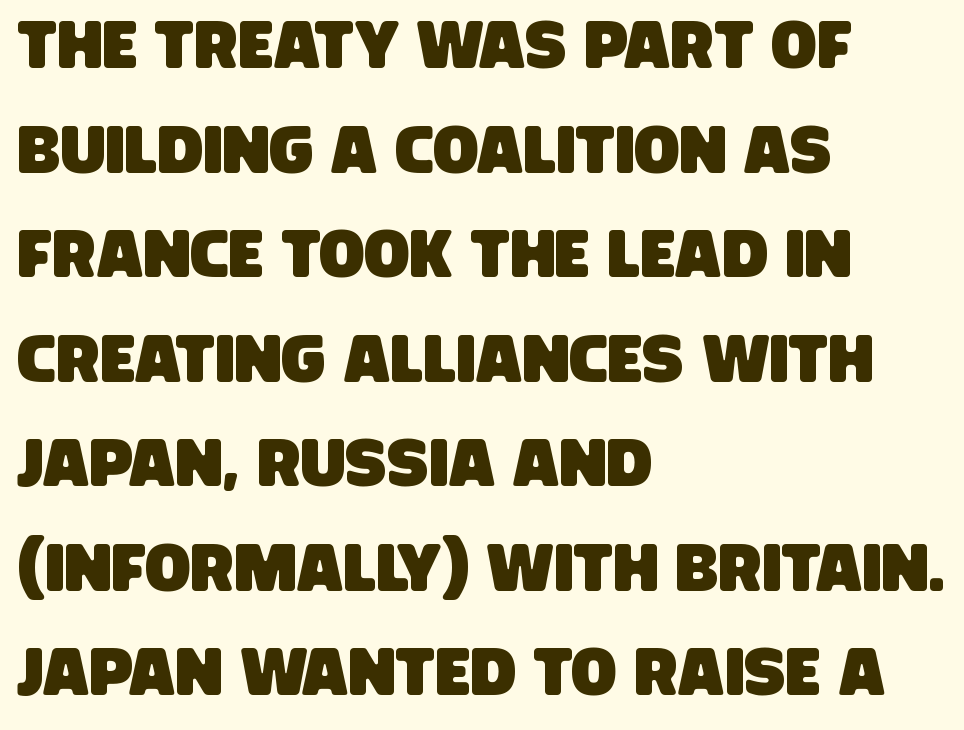
{"serif": "no", "width": "condensed", "stroke_contrast": "low", "x_height": "large", "monospaced": "no", "underline": "no", "align": "left", "line_spacing": "normal", "line_spacing_ratio": 1.56, "letter_spacing": "normal", "letter_spacing_em": 0.0, "glyph_px": 67}
